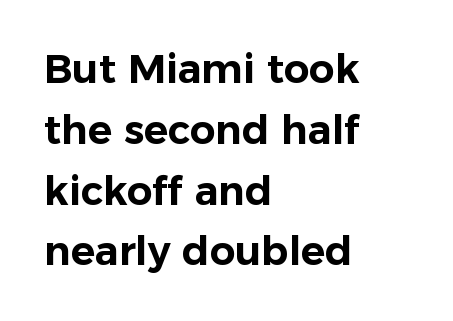
This sample uses plain, unmodified letter spacing. Stroke terminals: plain, sans-serif. Whoever set this chose a conventional vertical rhythm. In terms of posture, this sample is upright.
